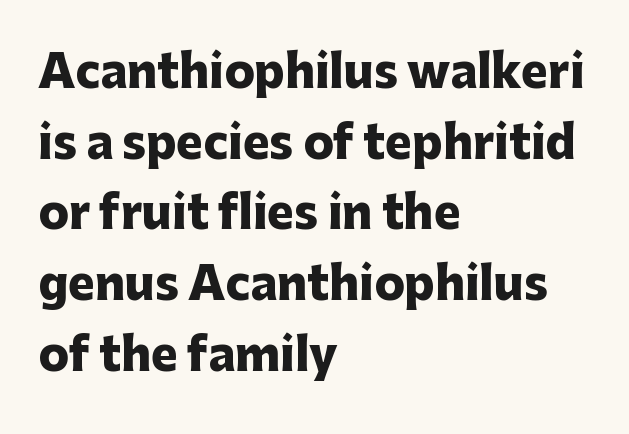
Q: Is the text bold? A: Yes.
Q: Is the text italic (slanted)? A: No, it is upright.
Q: Is the typeface a serif or a sans-serif typeface? A: Sans-serif.
Q: Is the text underlined? A: No.
Q: How is the paragraph aligned? A: Left-aligned.
Q: Is the spacing between letters normal or unusually wide? A: Normal.
Q: Is the spacing between lines tight, normal or loose? A: Normal.
Q: Width (condensed, normal, or wide)? A: Normal.
Q: Stroke contrast? A: Low.
Q: x-height? A: Medium.
Q: Monospaced? A: No.
